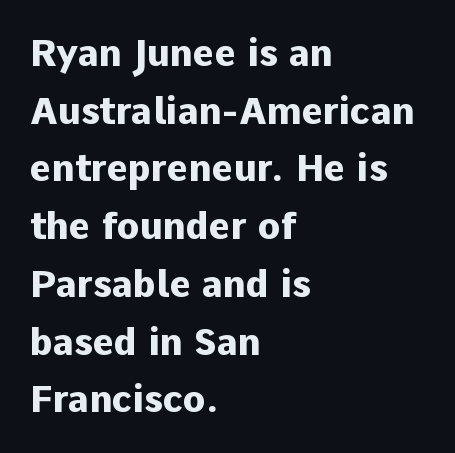
Looks like regular typesetting: each glyph gets only the width it needs. This sample is left-justified, so line endings fall wherever the words run out. Chunky letters — that's bold for sure. A bare baseline throughout the passage. A typesetter would label this face a sans. The type is set solid horizontally, with unmodified tracking.
